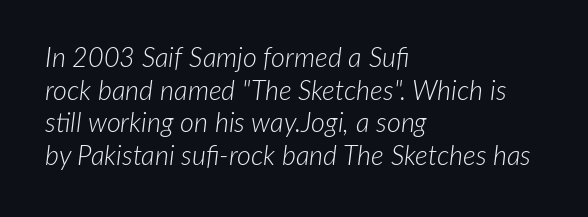
{"italic": "yes", "lean": "right", "slant_degrees": 7, "bold": "no", "underline": "no", "align": "left", "line_spacing_ratio": 1.21, "letter_spacing": "normal", "letter_spacing_em": 0.0, "glyph_px": 27}
